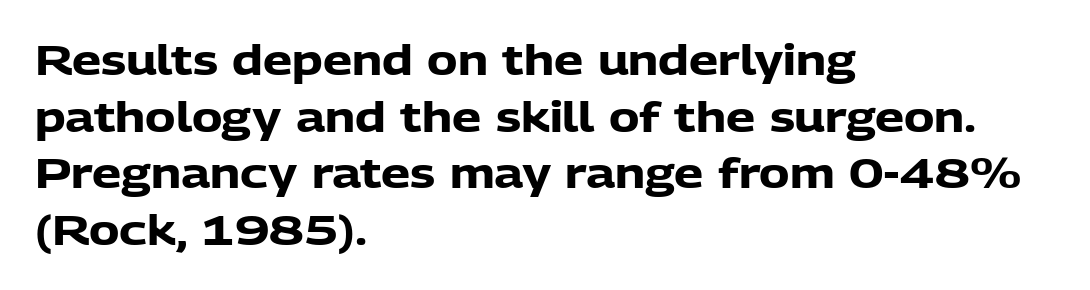
The image shows 41 px heavy sans-serif type, upright; set left-aligned, normal line spacing (1.38x), normal letter spacing, not underlined; low stroke contrast and a medium x-height.
